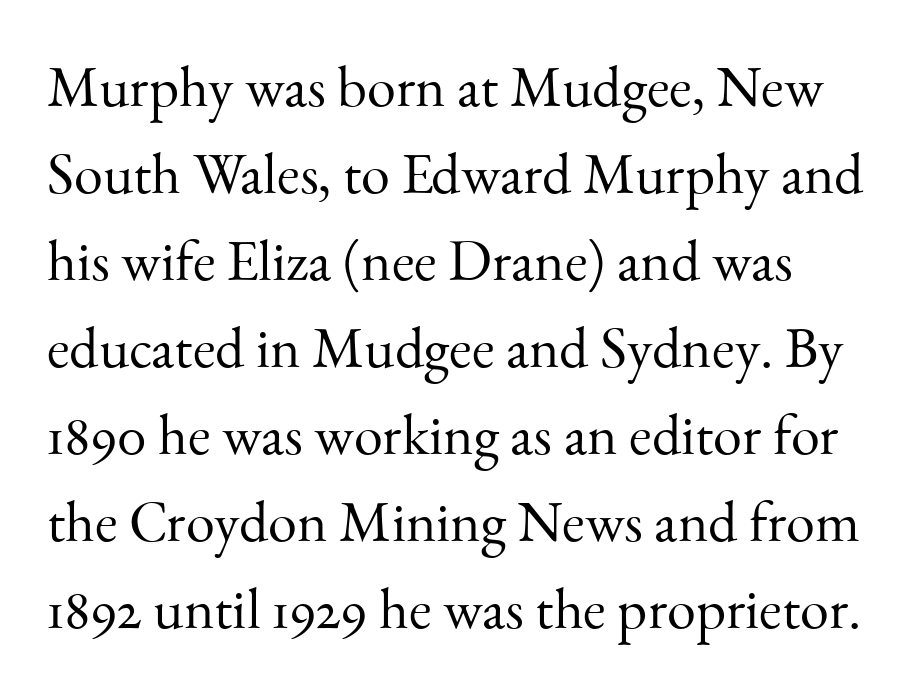
This rendering employs a face with finishing strokes, i.e., a serif. This sample keeps an unexceptional amount of space between lines. Letters have the restrained weight of plain body copy at most. Italic: no, the glyphs are upright roman. Glance below the letters and you will spot only blank space.
